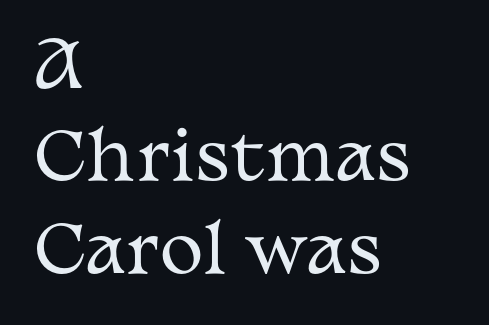
The image shows 66 px regular-weight, wide serif type, upright; set left-aligned, normal line spacing (1.4x), normal letter spacing, not underlined; medium stroke contrast and a medium x-height.
